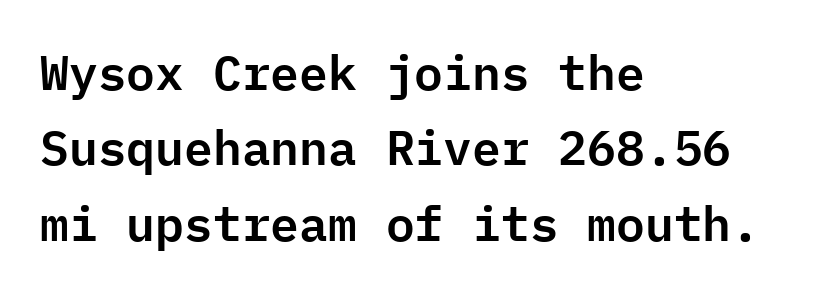
The typeface chosen for these lines omits serifs. Evenly set lines give the paragraph a standard silhouette. The face used here is monospaced, like something from a code editor. Words appear dense and cohesive because spacing is normal.
